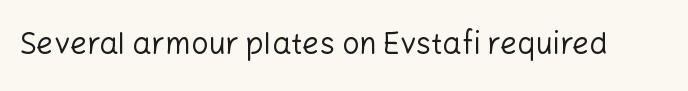
The image shows 30 px regular-weight sans-serif type, upright; set normal letter spacing, not underlined; low stroke contrast and a medium x-height.
